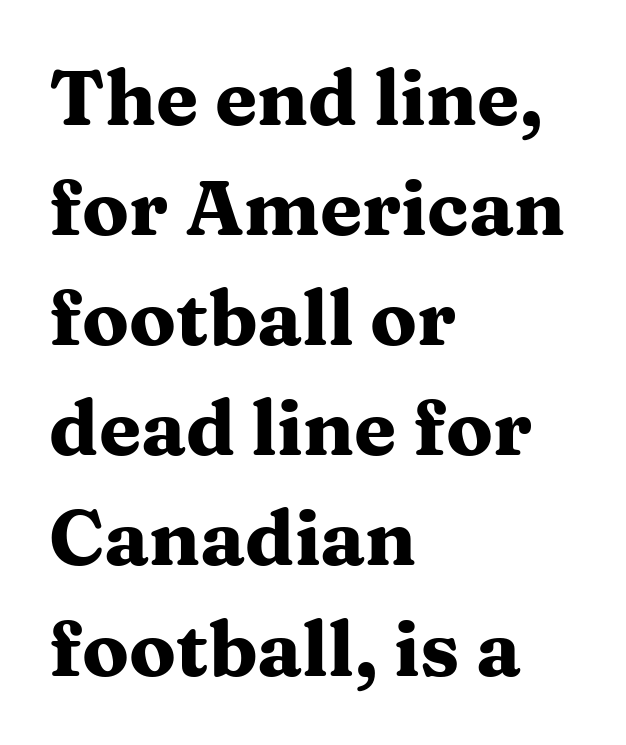
{"serif": "yes", "italic": "no", "bold": "yes", "weight": "heavy", "width": "wide", "stroke_contrast": "medium", "x_height": "medium", "monospaced": "no", "underline": "no", "align": "left", "line_spacing": "normal", "line_spacing_ratio": 1.43, "letter_spacing": "normal", "letter_spacing_em": 0.0, "glyph_px": 77}
